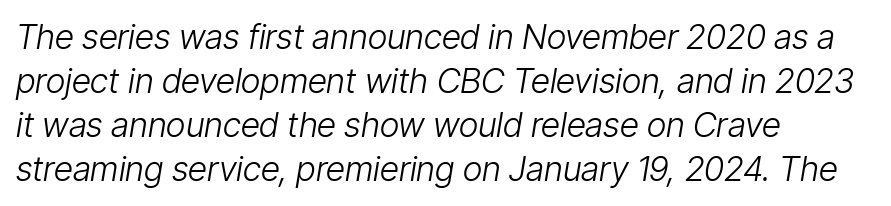
Q: Is the text bold? A: No.
Q: Is the text italic (slanted)? A: Yes, it leans right by about 9 degrees.
Q: Is the text underlined? A: No.
Q: How is the paragraph aligned? A: Left-aligned.
Q: Is the spacing between letters normal or unusually wide? A: Normal.
Q: Is the spacing between lines tight, normal or loose? A: Normal.
Q: Width (condensed, normal, or wide)? A: Condensed.
Q: Stroke contrast? A: Low.
Q: x-height? A: Medium.
Q: Monospaced? A: No.
